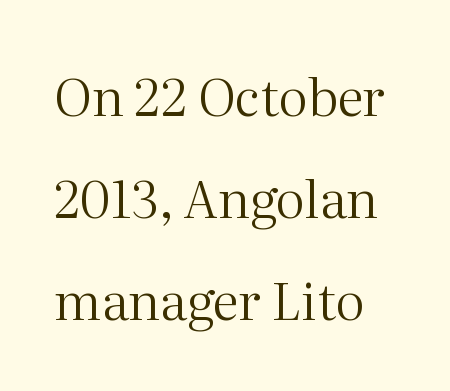
{"serif": "yes", "italic": "no", "bold": "no", "weight": "regular", "width": "normal", "stroke_contrast": "medium", "x_height": "medium", "monospaced": "no", "underline": "no", "line_spacing": "loose", "line_spacing_ratio": 1.96, "letter_spacing": "normal", "letter_spacing_em": 0.0, "glyph_px": 52}
